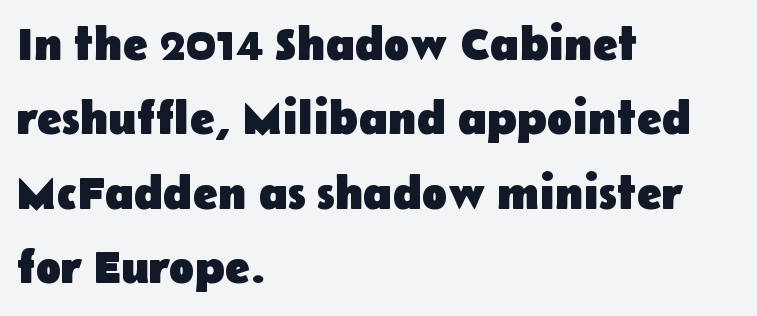
{"serif": "no", "italic": "no", "bold": "yes", "weight": "heavy", "width": "normal", "stroke_contrast": "low", "x_height": "medium", "monospaced": "no", "underline": "no", "align": "left", "line_spacing": "normal", "line_spacing_ratio": 1.58, "letter_spacing": "normal", "letter_spacing_em": 0.0, "glyph_px": 47}
